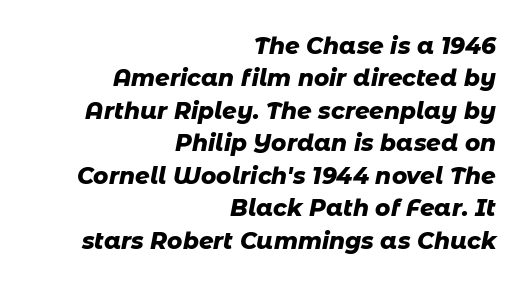
The image shows 23 px bold type, italic (leaning right); set right-aligned, normal line spacing (1.41x), normal letter spacing, not underlined.
